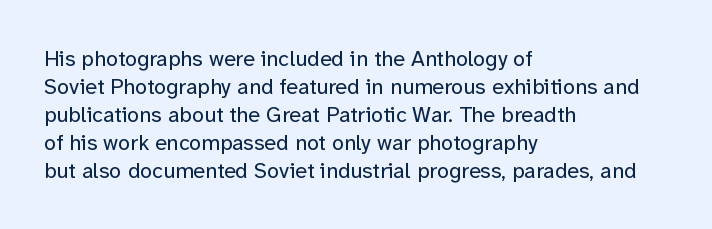
No extra ink here — the face is not bold. Students, observe: this is what conventionally led text looks like. Visually the block forms a straight wall on the left and a jagged coastline on the right. Clear beneath every line of the passage.
